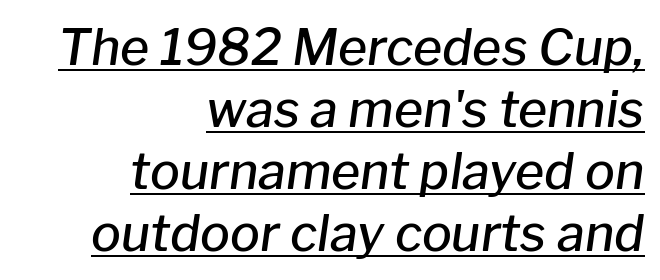
{"italic": "yes", "lean": "right", "slant_degrees": 8, "bold": "semi", "weight": "semibold", "width": "normal", "stroke_contrast": "low", "x_height": "medium", "monospaced": "no", "underline": "yes", "align": "right", "line_spacing_ratio": 1.24, "letter_spacing": "normal", "letter_spacing_em": 0.0, "glyph_px": 50}
